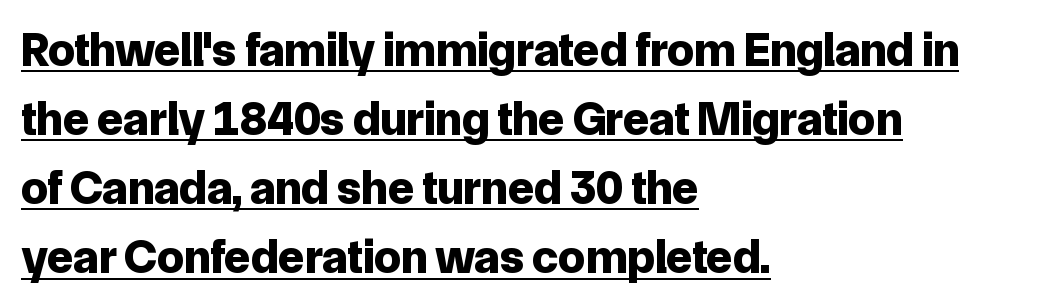
Spacing between characters is what you'd get straight out of the box. Tall strokes in this sample are plumb rather than angled. Look at the stroke-to-counter ratio: heavy, a bold. If you drew a ruler down the left edge, every line would touch it. Vertical spacing — default. The designer went with a sans here, leaving each stem footless.
